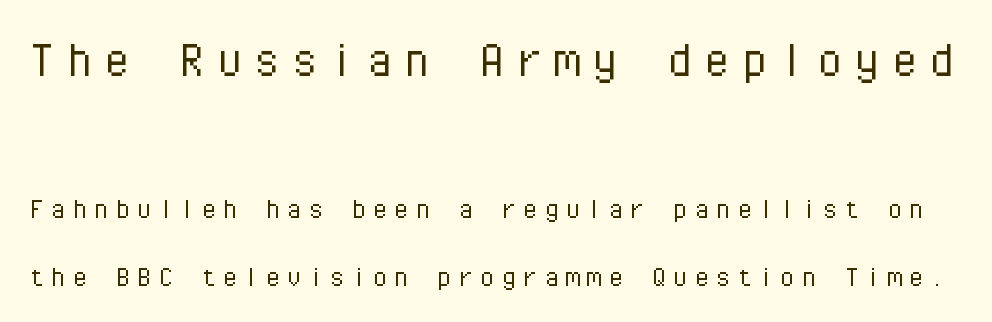
Caption: upper text group enlarged, lower text group reduced. Each row of text sits above clean, open space. Every character here occupies the same horizontal width, giving the sample a typewriter-like rhythm. The lines are spread far apart with generous leading. Weight: not bold — regular or lighter. The font family rendered here belongs to the sans-serif group.
